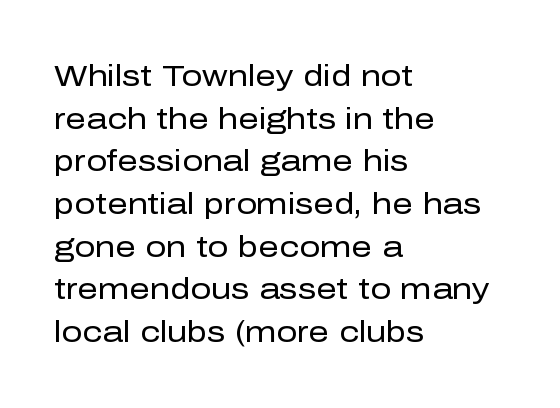
The image shows 29 px regular-weight sans-serif type, upright; set left-aligned, normal line spacing (1.47x), normal letter spacing, not underlined; low stroke contrast and a medium x-height.
